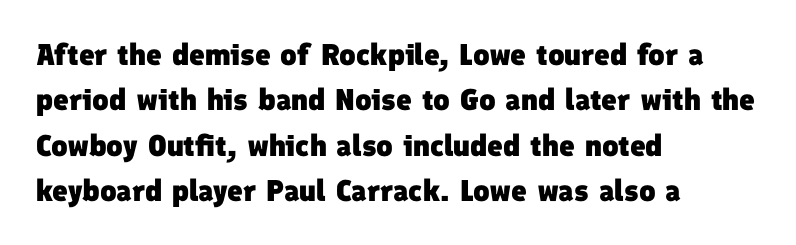
{"serif": "no", "bold": "yes", "weight": "heavy", "width": "normal", "stroke_contrast": "low", "x_height": "medium", "monospaced": "no", "underline": "no", "align": "left", "line_spacing": "normal", "line_spacing_ratio": 1.51, "letter_spacing": "normal", "letter_spacing_em": 0.0, "glyph_px": 30}
